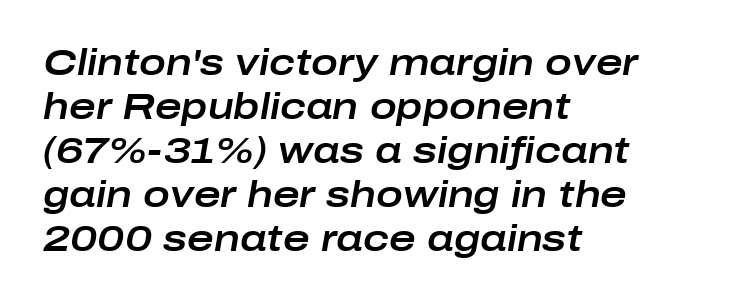
Which margin do the lines hug? The left one — the right edge is uneven. The glyphs look as if they've been sheared to an angle. Here the glyphs are tracked normally, forming tight word shapes. Rule under the text: the space is simply empty. The rendering uses natural spacing where letterforms have individual widths.
